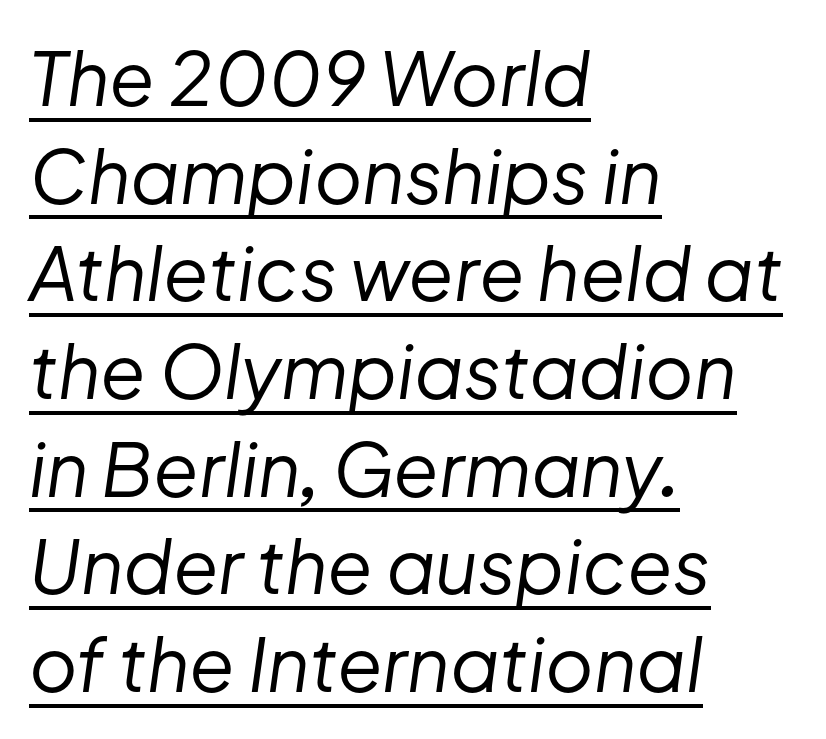
{"italic": "yes", "lean": "right", "slant_degrees": 8, "bold": "no", "weight": "regular", "width": "normal", "stroke_contrast": "low", "x_height": "medium", "monospaced": "no", "underline": "yes", "align": "left", "line_spacing": "normal", "line_spacing_ratio": 1.32, "letter_spacing": "normal", "letter_spacing_em": 0.0, "glyph_px": 74}
